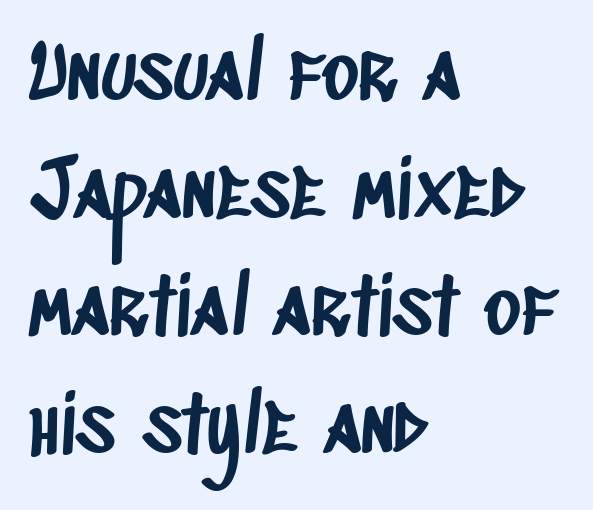
The compositor pushed each line to the left boundary. Nobody drew a line under any word here. Type style note: lacks serifs. Regular leading. Looks like regular typesetting: each glyph gets only the width it needs. Tracking value appears to be zero — textbook default spacing.
